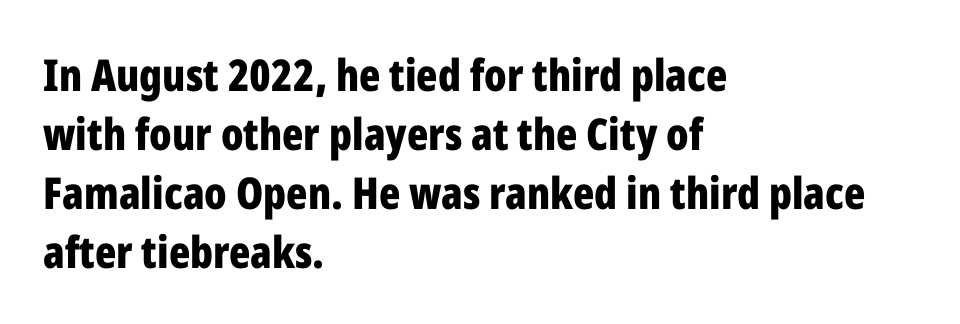
Q: Is the text bold? A: Yes.
Q: Is the text italic (slanted)? A: No, it is upright.
Q: Is the typeface a serif or a sans-serif typeface? A: Sans-serif.
Q: Is the text underlined? A: No.
Q: How is the paragraph aligned? A: Left-aligned.
Q: Is the spacing between letters normal or unusually wide? A: Normal.
Q: Is the spacing between lines tight, normal or loose? A: Normal.
Q: Width (condensed, normal, or wide)? A: Condensed.
Q: Stroke contrast? A: Low.
Q: x-height? A: Medium.
Q: Monospaced? A: No.
